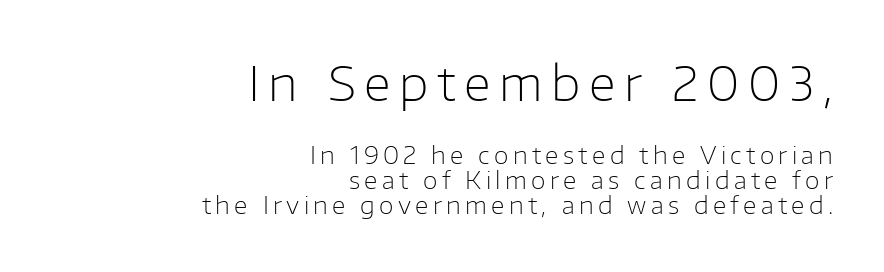
{"serif": "no", "italic": "no", "bold": "no", "weight": "light", "width": "normal", "stroke_contrast": "low", "x_height": "medium", "monospaced": "no", "underline": "no", "align": "right", "line_spacing": "tight", "line_spacing_ratio": 1.04, "larger_block": "first", "size_ratio": 2.0, "glyph_px": 48}
